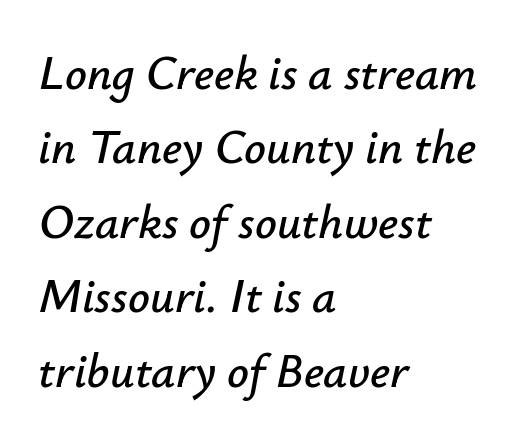
{"italic": "yes", "lean": "right", "slant_degrees": 12, "width": "normal", "stroke_contrast": "low", "x_height": "small", "monospaced": "no", "underline": "no", "align": "left", "line_spacing": "normal", "line_spacing_ratio": 1.55, "letter_spacing": "normal", "letter_spacing_em": 0.0, "glyph_px": 48}
